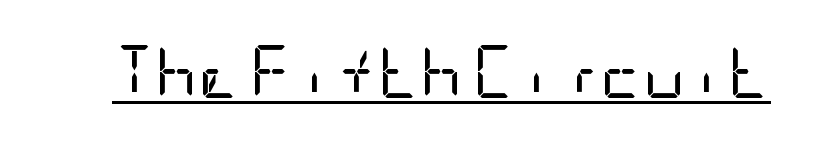
{"serif": "no", "italic": "no", "bold": "no", "weight": "regular", "width": "condensed", "stroke_contrast": "low", "x_height": "large", "underline": "yes", "letter_spacing": "normal", "letter_spacing_em": 0.0, "glyph_px": 52}
